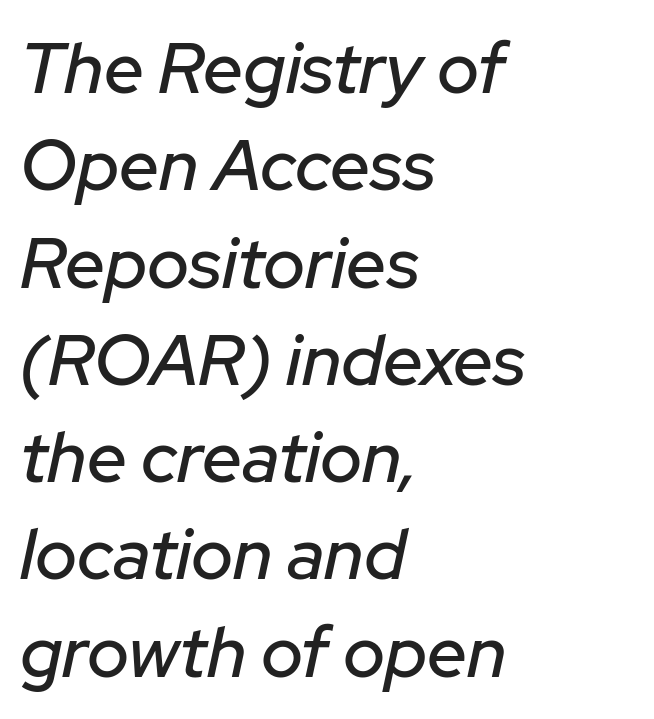
{"italic": "yes", "lean": "right", "slant_degrees": 12, "width": "normal", "stroke_contrast": "low", "x_height": "medium", "monospaced": "no", "underline": "no", "align": "left", "line_spacing": "normal", "line_spacing_ratio": 1.37, "letter_spacing": "normal", "letter_spacing_em": 0.0, "glyph_px": 71}
